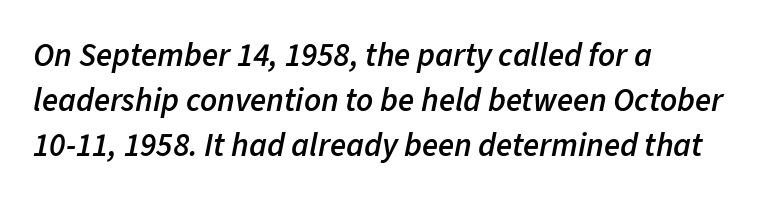
The image shows 33 px semibold type, italic (leaning right); set left-aligned, normal line spacing (1.37x), normal letter spacing, not underlined; low stroke contrast and a medium x-height.
